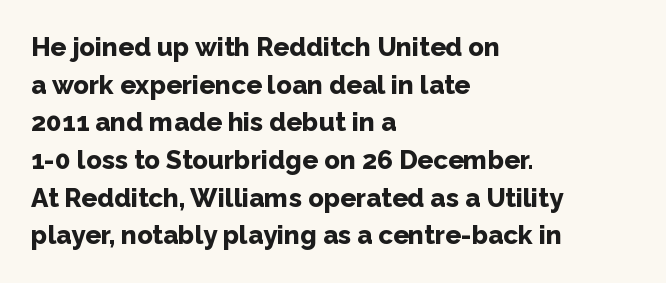
Q: Is the text bold? A: Yes.
Q: Is the text italic (slanted)? A: No, it is upright.
Q: Is the text underlined? A: No.
Q: How is the paragraph aligned? A: Left-aligned.
Q: Is the spacing between letters normal or unusually wide? A: Normal.
Q: Is the spacing between lines tight, normal or loose? A: Normal.
